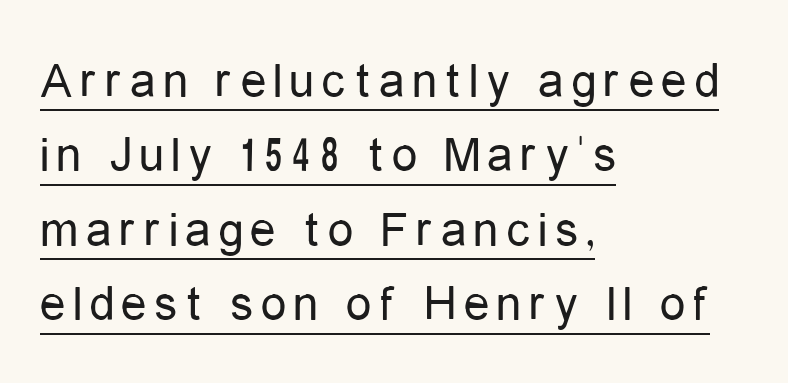
These lines were composed using upright roman letters. Left-aligned paragraph, ragged on the right. Regular leading. Stroke mass is kept to a normal reading level or below. The face used here appears with an underline applied.
